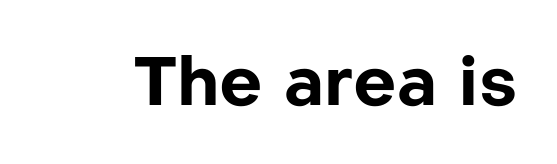
The image shows 68 px bold sans-serif type, upright; set normal letter spacing, not underlined; low stroke contrast and a medium x-height.
